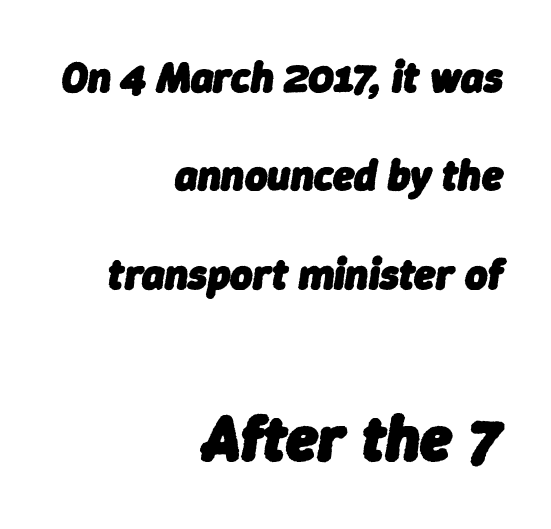
Q: Is the text bold? A: Yes.
Q: Is the text italic (slanted)? A: Yes, it leans right by about 9 degrees.
Q: Is the text underlined? A: No.
Q: How is the paragraph aligned? A: Right-aligned.
Q: Is the spacing between letters normal or unusually wide? A: Normal.
Q: Is the spacing between lines tight, normal or loose? A: Loose.
Q: Which block of text is set in a larger size, the first (top) or the second (bottom)? A: The second (bottom) one.
Q: Width (condensed, normal, or wide)? A: Normal.
Q: Stroke contrast? A: Low.
Q: x-height? A: Medium.
Q: Monospaced? A: No.
